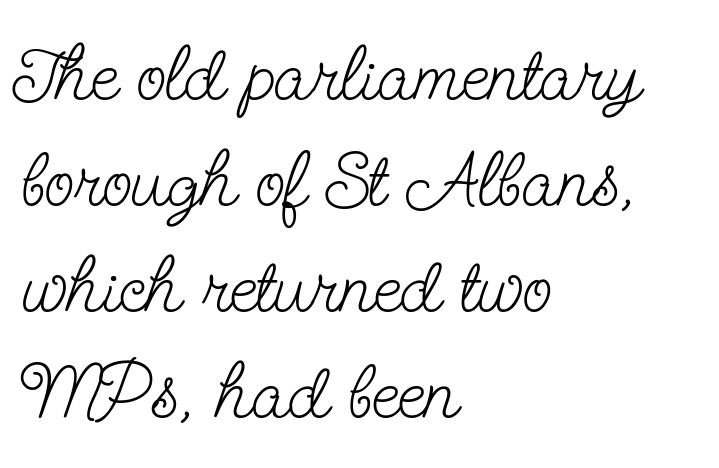
{"serif": "yes", "bold": "no", "weight": "light", "width": "condensed", "stroke_contrast": "low", "x_height": "small", "monospaced": "no", "underline": "no", "align": "left", "line_spacing": "normal", "line_spacing_ratio": 1.36, "letter_spacing": "normal", "letter_spacing_em": 0.0, "glyph_px": 78}
